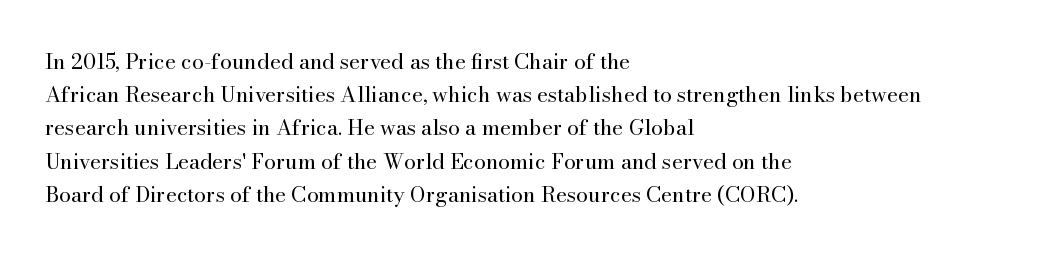
The face looks like a standard text weight, possibly lighter. Short and long lines alike share a common starting point at left. Vertically, the passage feels balanced, rows spaced as you'd expect. A bare baseline throughout the passage. Here the glyphs are tracked normally, forming tight word shapes.
